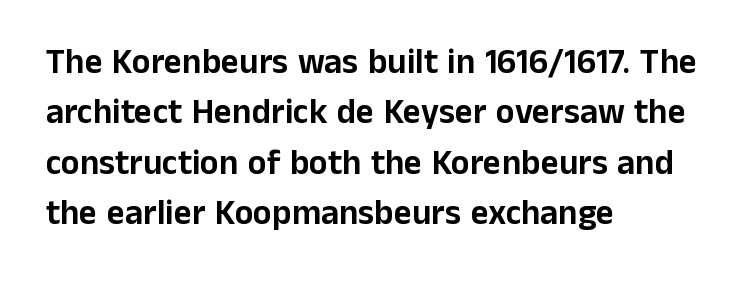
{"serif": "no", "italic": "no", "width": "normal", "stroke_contrast": "low", "x_height": "medium", "monospaced": "no", "underline": "no", "align": "left", "line_spacing": "normal", "line_spacing_ratio": 1.44, "letter_spacing": "normal", "letter_spacing_em": 0.0, "glyph_px": 35}
